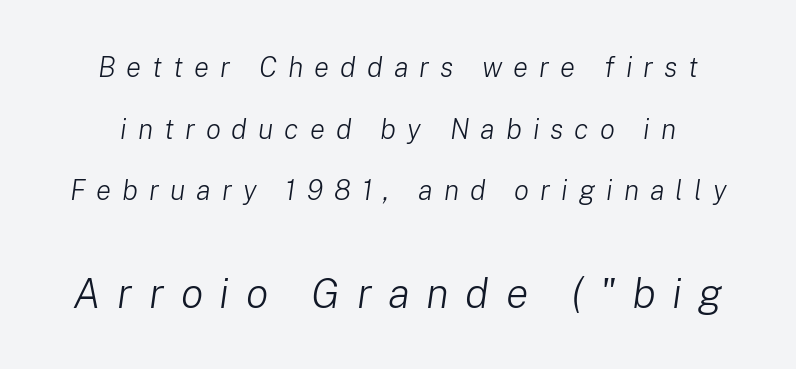
Q: Is the text bold? A: No.
Q: Is the text italic (slanted)? A: Yes, it leans right by about 8 degrees.
Q: Is the text underlined? A: No.
Q: Is the spacing between letters normal or unusually wide? A: Unusually wide.
Q: Is the spacing between lines tight, normal or loose? A: Loose.
Q: Which block of text is set in a larger size, the first (top) or the second (bottom)? A: The second (bottom) one.
Q: Width (condensed, normal, or wide)? A: Normal.
Q: Stroke contrast? A: Low.
Q: x-height? A: Medium.
Q: Monospaced? A: No.
